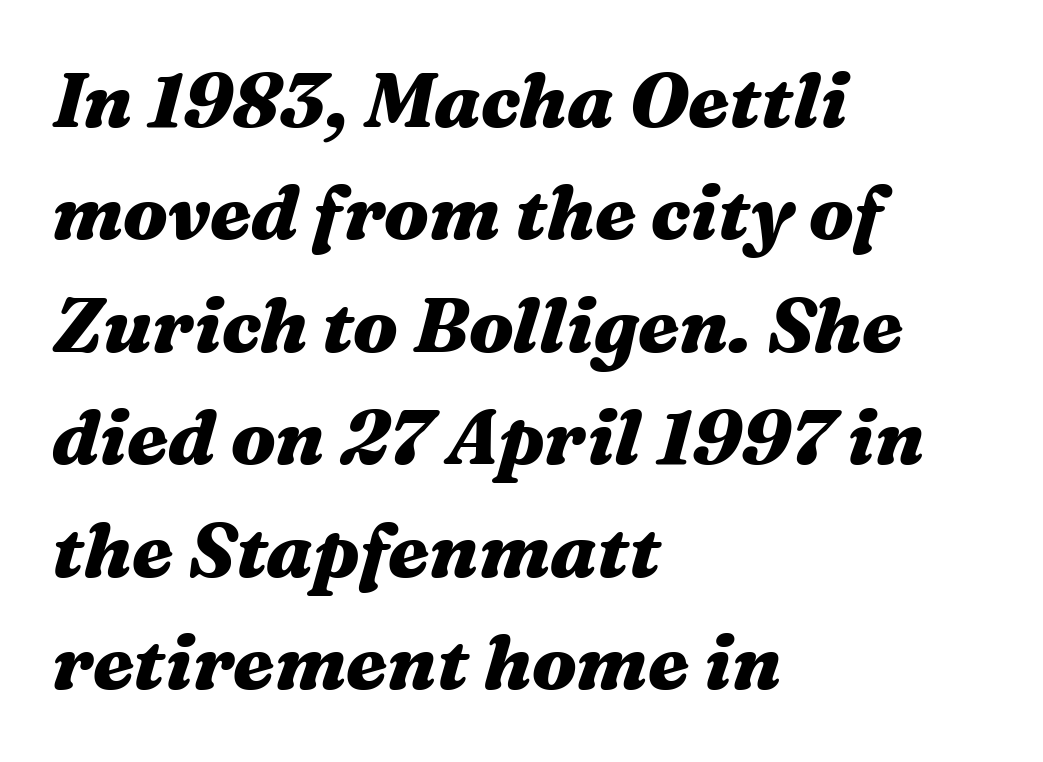
{"italic": "yes", "lean": "right", "slant_degrees": 16, "bold": "yes", "weight": "heavy", "width": "wide", "stroke_contrast": "medium", "x_height": "medium", "monospaced": "no", "underline": "no", "align": "left", "line_spacing": "normal", "line_spacing_ratio": 1.48, "letter_spacing": "normal", "letter_spacing_em": 0.0, "glyph_px": 76}
